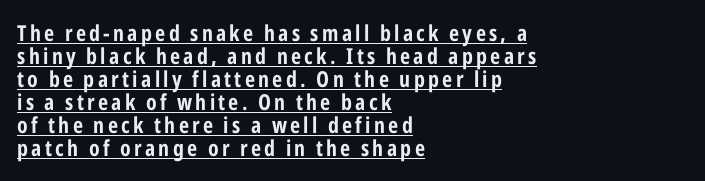
The image shows 22 px bold type, upright; set left-aligned, tight line spacing (1.05x), underlined.
